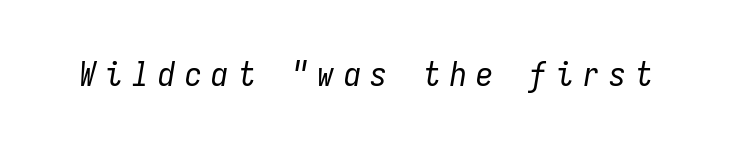
The image shows 34 px regular-weight, condensed type, italic (leaning right), monospaced; set unusually wide letter spacing (+0.28 em), not underlined; low stroke contrast and a medium x-height.
